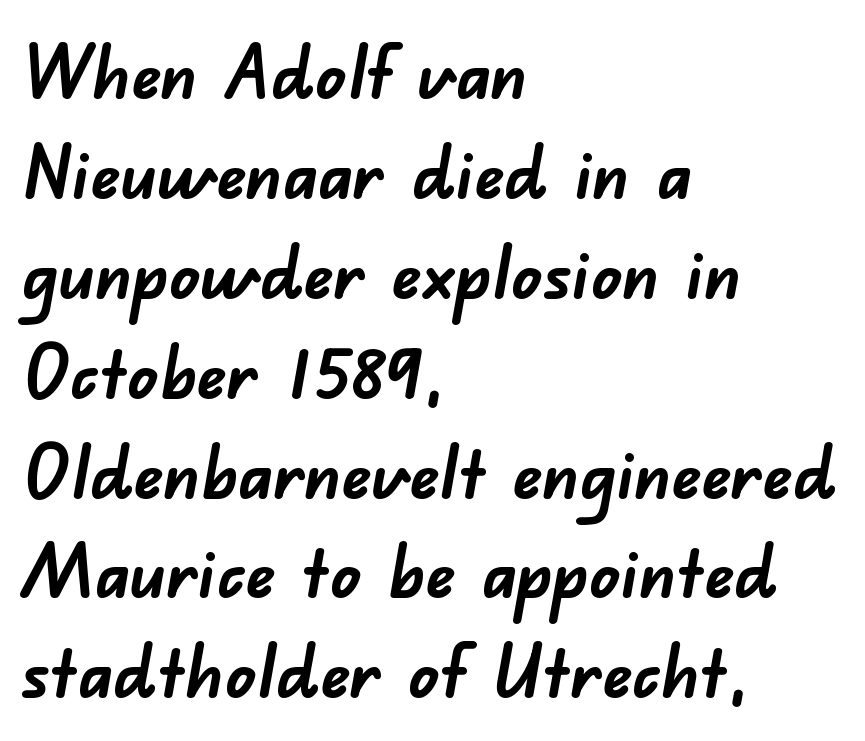
{"serif": "no", "bold": "yes", "weight": "semibold", "width": "normal", "stroke_contrast": "low", "x_height": "small", "monospaced": "no", "underline": "no", "align": "left", "line_spacing": "normal", "line_spacing_ratio": 1.35, "letter_spacing": "normal", "letter_spacing_em": 0.0, "glyph_px": 74}
